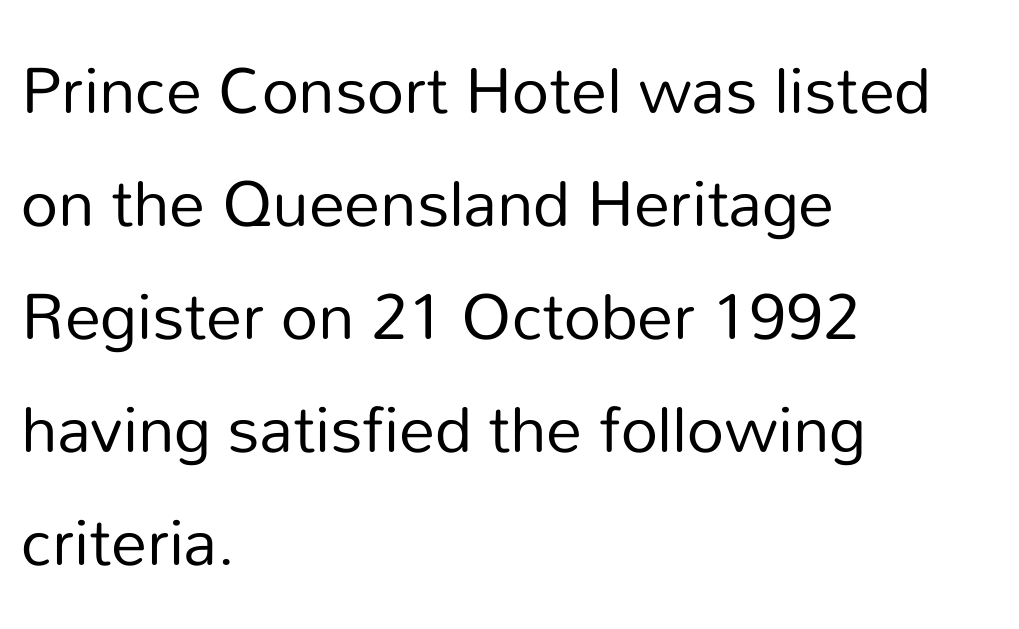
The image shows 72 px regular-weight sans-serif type, upright; set left-aligned, normal line spacing (1.57x), normal letter spacing, not underlined; low stroke contrast and a medium x-height.
